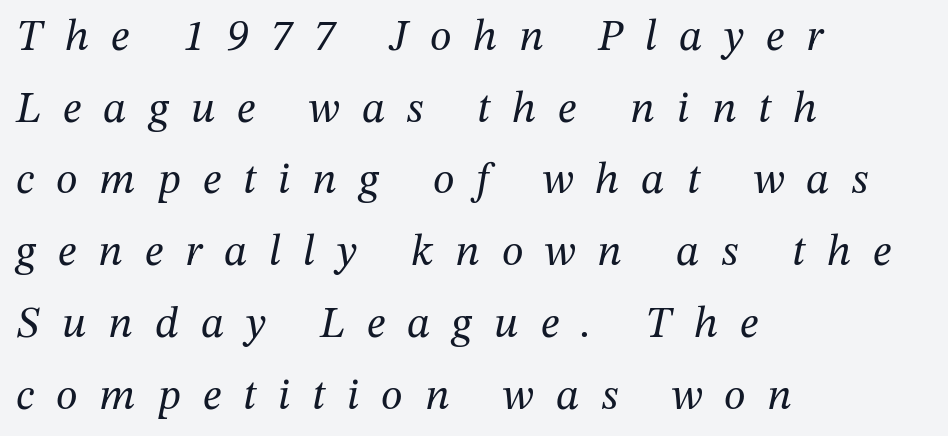
Serifs: yes, visible at the terminals of the letterforms. The face used here is rendered with a markedly widened letterfit. Stems here are at most as thick as an everyday book face. Has an underline been added? It has not.
